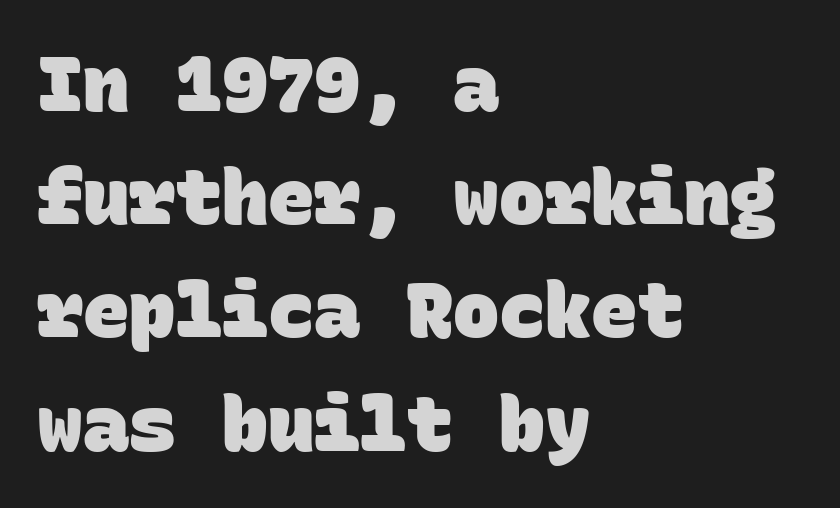
Spacing verdict: monospaced, one width for all characters. Nope, no serifs anywhere on these letters. Regarding leading, the lines here are spaced in the standard way. These lines stack with their left ends in a neat column. The string is rendered with underlining switched off.
